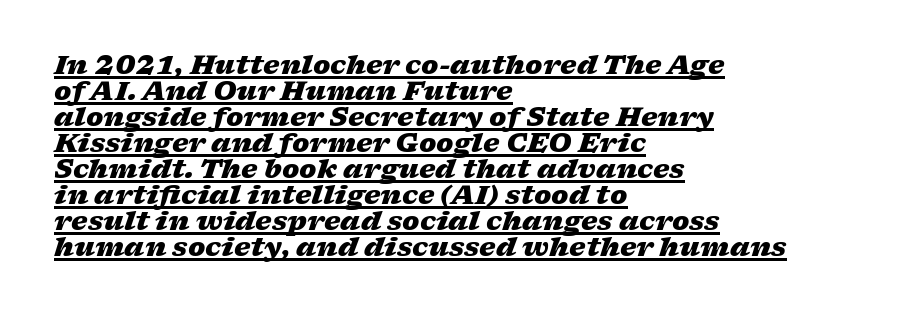
The image shows 26 px bold type, italic (leaning right); set left-aligned, tight line spacing (1.0x), normal letter spacing, underlined.
